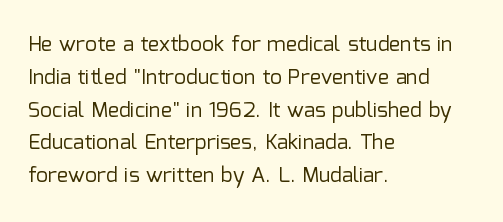
Upright lettering throughout. The rows are spaced the way most documents space them. These lines stack with their left ends in a neat column. The space beneath each line is pristine and unruled. This sample uses plain, unmodified letter spacing. Stem width sits at or under what a default text font uses.
